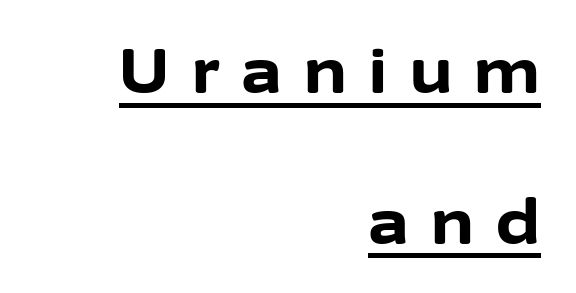
Q: Is the text bold? A: Yes.
Q: Is the text italic (slanted)? A: No, it is upright.
Q: Is the typeface a serif or a sans-serif typeface? A: Sans-serif.
Q: Is the text underlined? A: Yes.
Q: How is the paragraph aligned? A: Right-aligned.
Q: Is the spacing between letters normal or unusually wide? A: Unusually wide.
Q: Is the spacing between lines tight, normal or loose? A: Loose.
Q: Width (condensed, normal, or wide)? A: Normal.
Q: Stroke contrast? A: Low.
Q: x-height? A: Medium.
Q: Monospaced? A: No.
